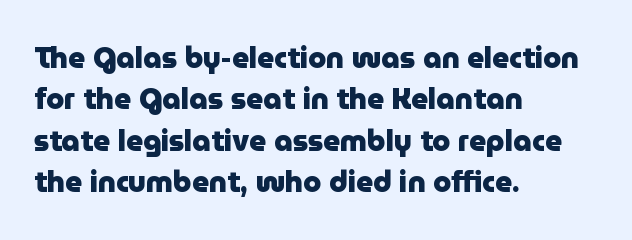
Examine the stroke ends and you'll find no serifs. The letters stand straight up with perfectly vertical stems. On the weight axis this lands at bold, roughly 700. Note the varied advance widths — an 'i' is clearly narrower than an 'm'. Typeset ragged right — the left edge is the straight one. Anything drawn beneath the words? Only blank space.
